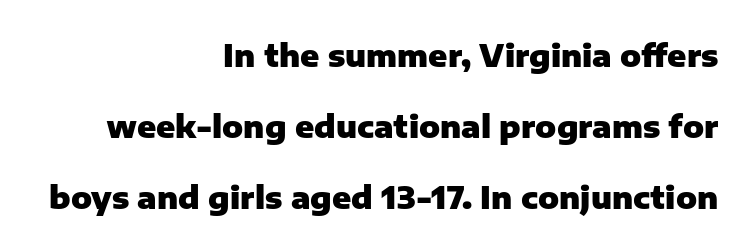
{"serif": "no", "italic": "no", "bold": "yes", "weight": "heavy", "width": "normal", "stroke_contrast": "low", "x_height": "medium", "monospaced": "no", "underline": "no", "align": "right", "line_spacing": "loose", "line_spacing_ratio": 2.29, "letter_spacing": "normal", "letter_spacing_em": 0.0, "glyph_px": 31}
